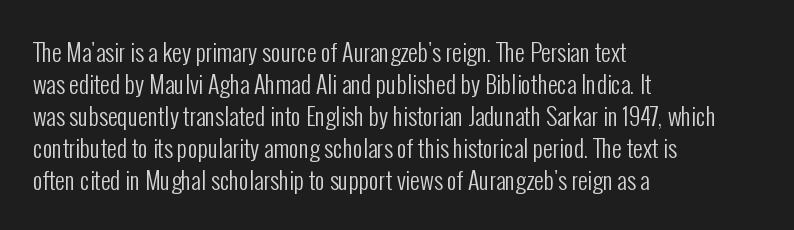
A bare baseline throughout the passage. Does the lettering tilt? It doesn't — this is upright. Leftover space on each line is placed entirely after the last word. Regarding leading, the lines here are spaced in the standard way. Inter-character spacing is left at the font's built-in metrics. Compared with a typical body face, this is equally light or lighter still.
